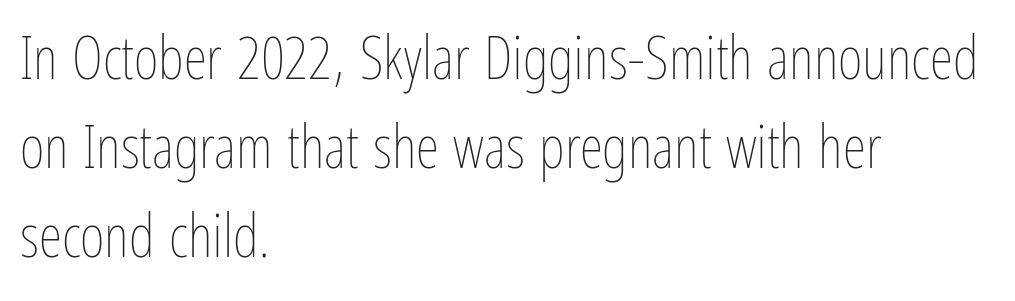
The strokes are not fattened; the text isn't bold. Rows of type keep a routine distance in the vertical direction. The rendering anchors every line to the left-hand side. Here the designer chose a conventional face with non-uniform glyph widths.
